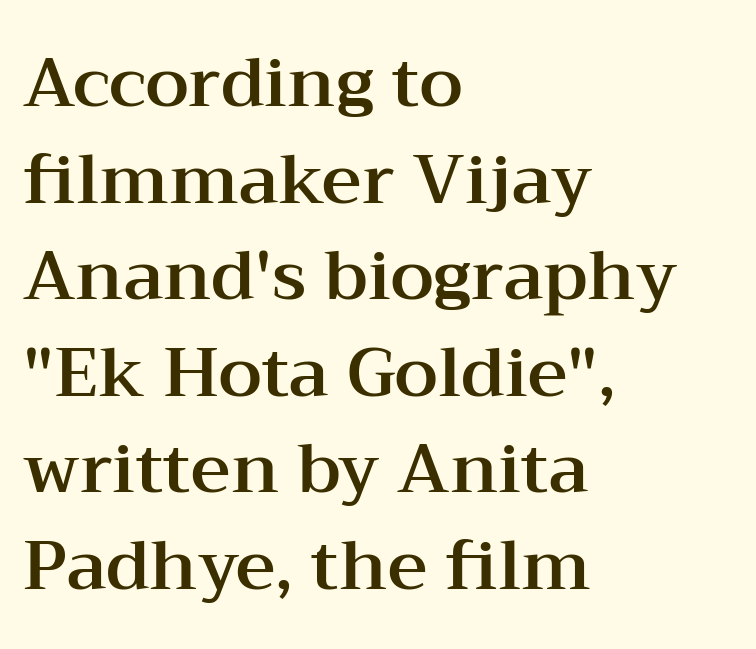
Q: Is the text italic (slanted)? A: No, it is upright.
Q: Is the typeface a serif or a sans-serif typeface? A: Serif.
Q: Is the text underlined? A: No.
Q: How is the paragraph aligned? A: Left-aligned.
Q: Is the spacing between letters normal or unusually wide? A: Normal.
Q: Is the spacing between lines tight, normal or loose? A: Normal.
Q: Width (condensed, normal, or wide)? A: Wide.
Q: Stroke contrast? A: Medium.
Q: x-height? A: Medium.
Q: Monospaced? A: No.
